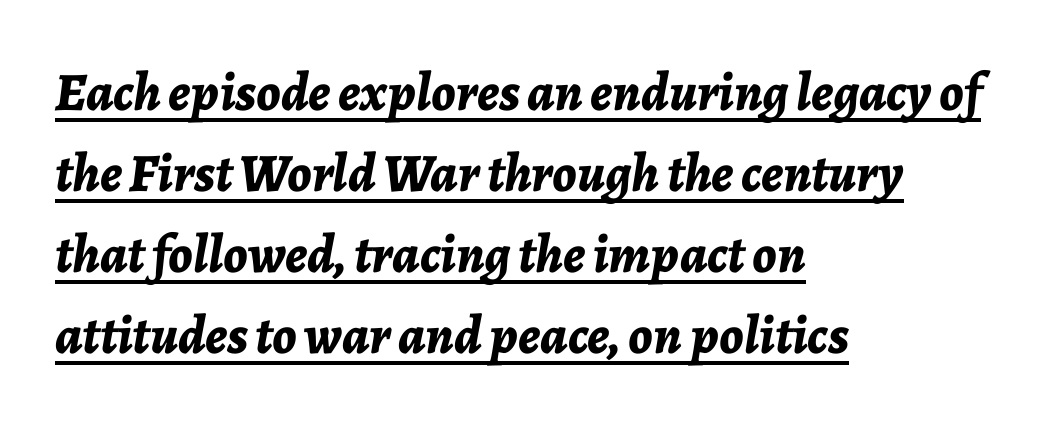
Strong, thick strokes mark this as bold type. The line texture is even and compact thanks to regular tracking. This sample carries an underscore along the baseline area. The typography opts for an oblique posture over an upright one. Quick note: interline space is typical. The rendering anchors every line to the left-hand side.
